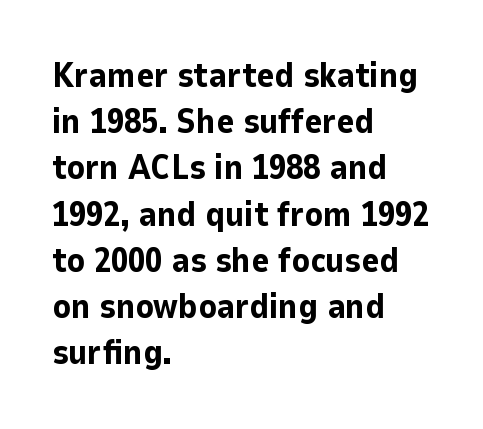
The vertical gap from one line to the next is medium. The rendering uses natural spacing where letterforms have individual widths. If you drew a line through each stem, it would be perfectly vertical. The passage shown has conventional tracking throughout. Lines of text with bare space underneath. To sum up the face: it is a sans, with no serifs.
